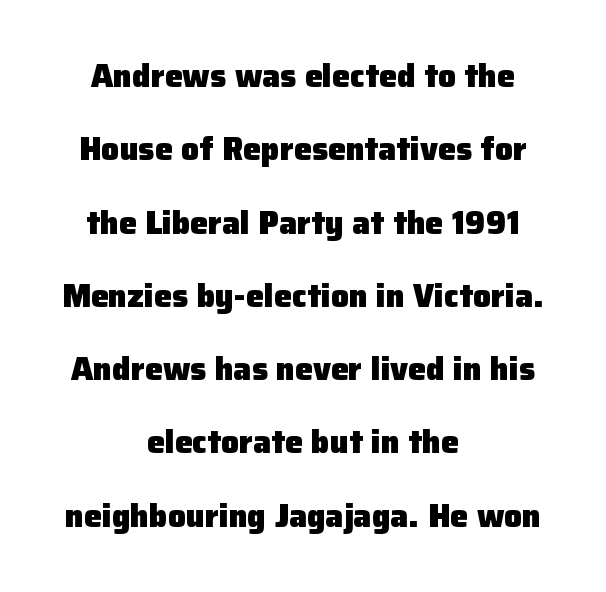
Note the varied advance widths — an 'i' is clearly narrower than an 'm'. No extra tracking has been applied to these lines. In terms of leading, this rendering errs on the spacious side. Horizontal alignment here is central, giving a formal, balanced look. Bare-footed words on every line.
